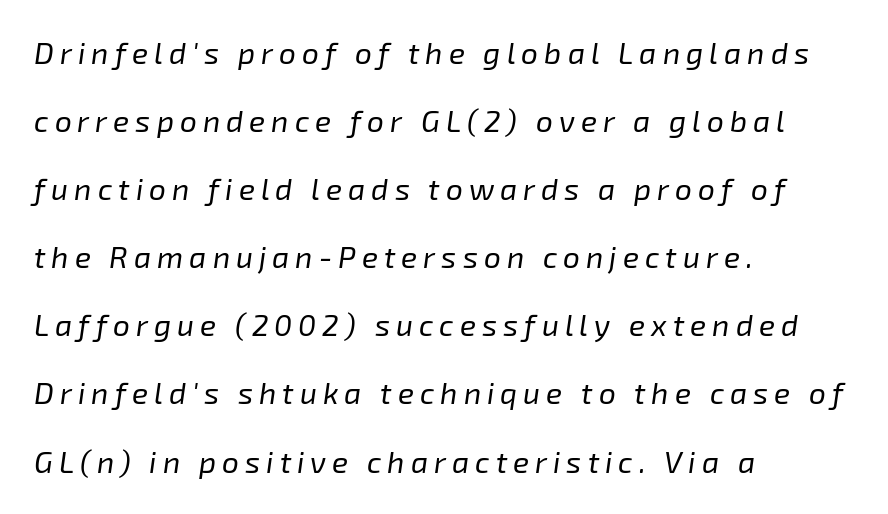
{"italic": "yes", "lean": "right", "slant_degrees": 8, "bold": "no", "weight": "regular", "width": "normal", "stroke_contrast": "low", "x_height": "medium", "monospaced": "no", "underline": "no", "align": "left", "line_spacing": "loose", "line_spacing_ratio": 2.27, "letter_spacing": "wide", "letter_spacing_em": 0.2, "glyph_px": 30}
